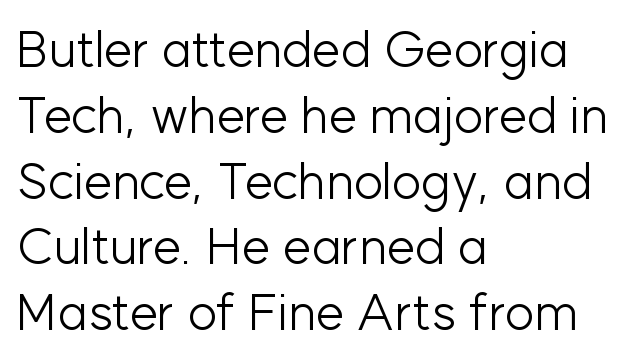
The image shows 51 px light sans-serif type, upright; set left-aligned, normal line spacing (1.29x), normal letter spacing, not underlined; low stroke contrast and a medium x-height.
